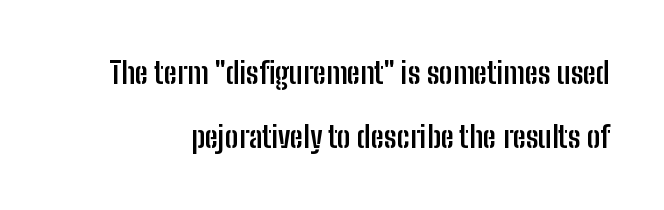
The image shows 30 px semibold, condensed sans-serif type, upright; set loose line spacing (2.15x), normal letter spacing, not underlined; low stroke contrast and a medium x-height.
